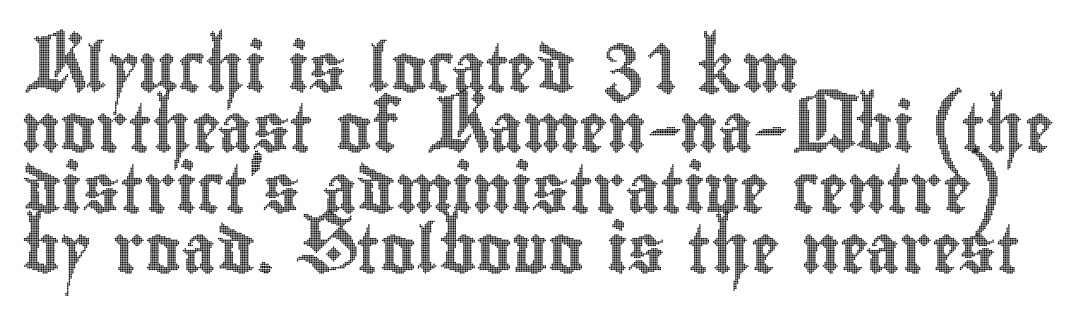
Line spacing here is normal. Honestly, there is no underline to notice here at all. The face used here is proportionally spaced, like ordinary book or web type. If you drew a ruler down the left edge, every line would touch it. You can tell it's not italic because the verticals are truly vertical. The passage shown has conventional tracking throughout.
